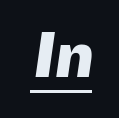
Students, observe the line beneath the letters — that is underlining. A typesetter would call this proportional, since set widths differ per character. Serifs: no, the terminals of the letterforms are clean. The tracking reads as untouched default to a designer's eye. On the weight axis this lands at bold, roughly 700.
